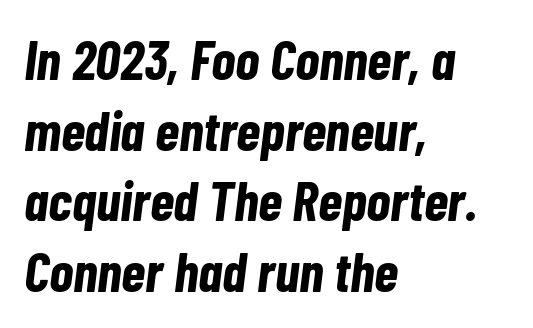
Q: Is the text bold? A: Yes.
Q: Is the text italic (slanted)? A: Yes, it leans right by about 7 degrees.
Q: Is the text underlined? A: No.
Q: How is the paragraph aligned? A: Left-aligned.
Q: Is the spacing between letters normal or unusually wide? A: Normal.
Q: Is the spacing between lines tight, normal or loose? A: Normal.
Q: Width (condensed, normal, or wide)? A: Condensed.
Q: Stroke contrast? A: Low.
Q: x-height? A: Medium.
Q: Monospaced? A: No.
